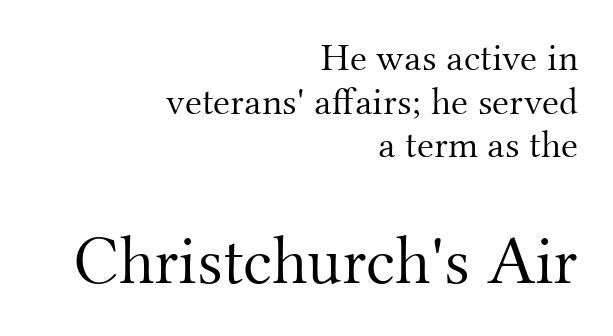
Q: Is the text bold? A: No.
Q: Is the text italic (slanted)? A: No, it is upright.
Q: Is the typeface a serif or a sans-serif typeface? A: Serif.
Q: Is the text underlined? A: No.
Q: How is the paragraph aligned? A: Right-aligned.
Q: Is the spacing between letters normal or unusually wide? A: Normal.
Q: Is the spacing between lines tight, normal or loose? A: Tight.
Q: Which block of text is set in a larger size, the first (top) or the second (bottom)? A: The second (bottom) one.
Q: Width (condensed, normal, or wide)? A: Normal.
Q: Stroke contrast? A: Medium.
Q: x-height? A: Small.
Q: Monospaced? A: No.
